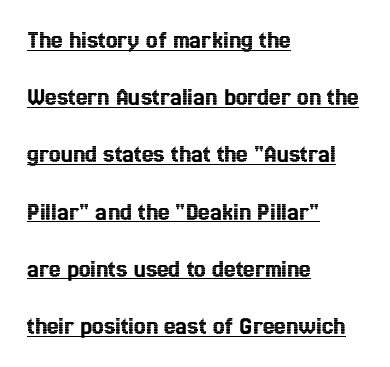
{"italic": "no", "underline": "yes", "align": "left", "line_spacing": "loose", "line_spacing_ratio": 2.2, "letter_spacing": "normal", "letter_spacing_em": 0.0, "glyph_px": 26}
